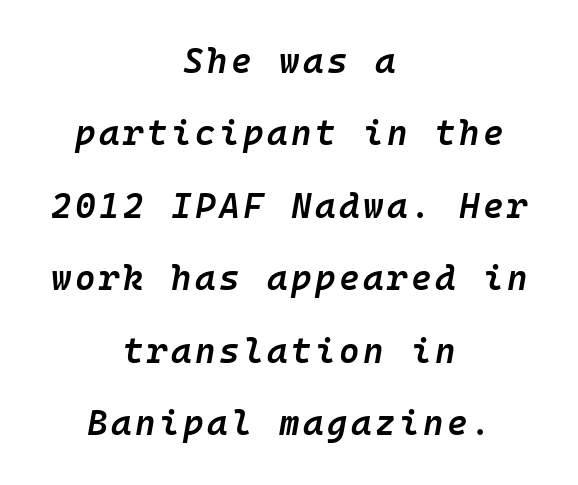
The image shows 35 px semibold type, italic (leaning right), monospaced; set centered, loose line spacing (2.07x), not underlined; low stroke contrast and a medium x-height.
